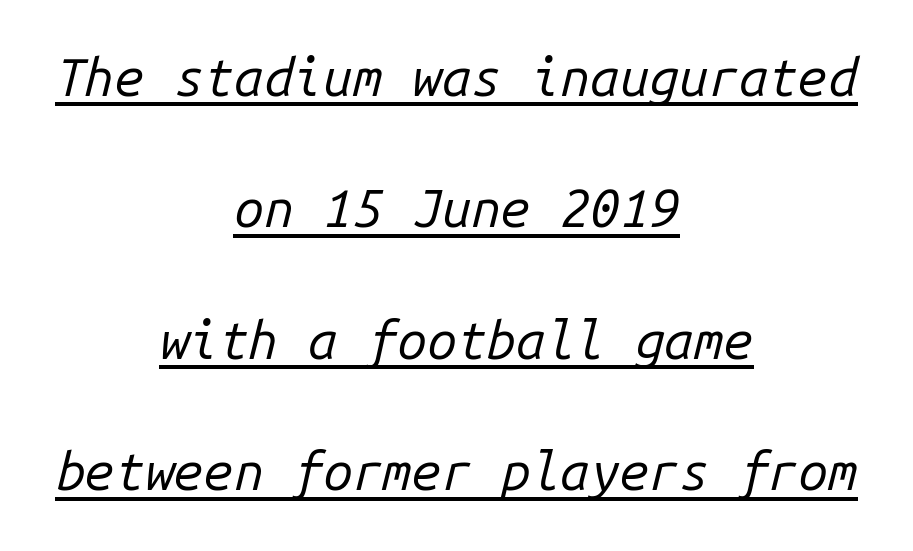
{"italic": "yes", "lean": "right", "slant_degrees": 14, "bold": "no", "weight": "regular", "width": "normal", "stroke_contrast": "low", "x_height": "medium", "monospaced": "yes", "underline": "yes", "align": "center", "line_spacing": "loose", "line_spacing_ratio": 2.48, "letter_spacing": "normal", "letter_spacing_em": 0.0, "glyph_px": 53}
